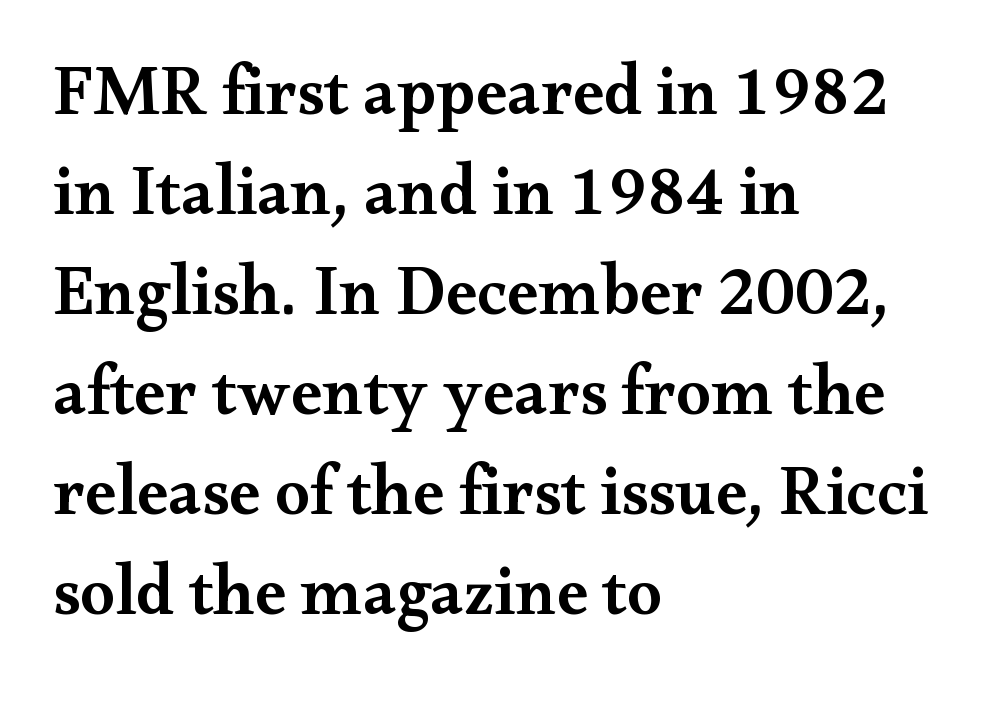
{"serif": "yes", "italic": "no", "bold": "semi", "weight": "semibold", "width": "wide", "stroke_contrast": "medium", "x_height": "small", "monospaced": "no", "underline": "no", "align": "left", "line_spacing": "normal", "line_spacing_ratio": 1.43, "letter_spacing": "normal", "letter_spacing_em": 0.0, "glyph_px": 70}
